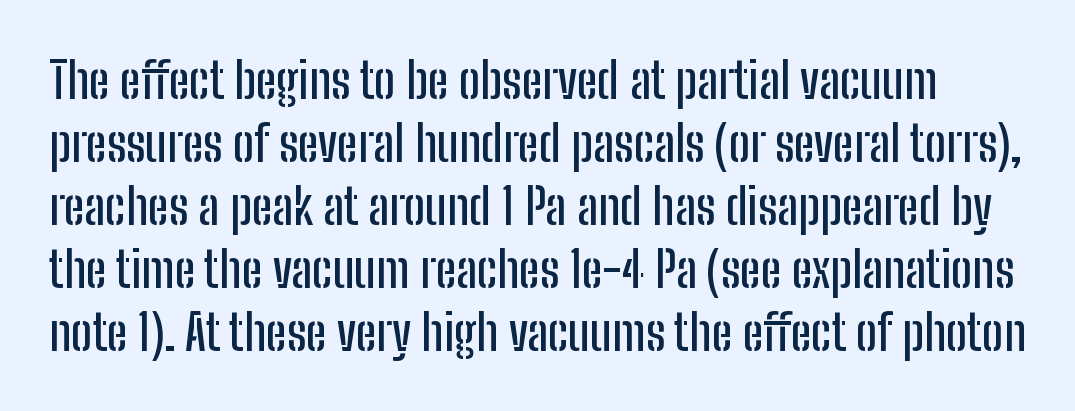
{"serif": "no", "italic": "no", "width": "condensed", "stroke_contrast": "low", "x_height": "medium", "monospaced": "no", "underline": "no", "line_spacing": "normal", "line_spacing_ratio": 1.26, "letter_spacing": "normal", "letter_spacing_em": 0.0, "glyph_px": 50}
